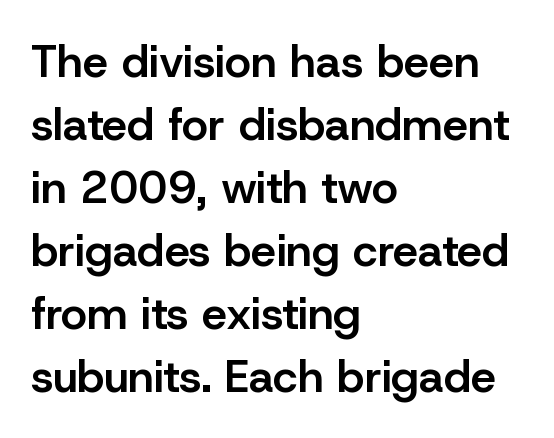
Q: Is the text bold? A: Semi-bold.
Q: Is the text italic (slanted)? A: No, it is upright.
Q: Is the typeface a serif or a sans-serif typeface? A: Sans-serif.
Q: Is the text underlined? A: No.
Q: How is the paragraph aligned? A: Left-aligned.
Q: Is the spacing between letters normal or unusually wide? A: Normal.
Q: Is the spacing between lines tight, normal or loose? A: Normal.
Q: Width (condensed, normal, or wide)? A: Normal.
Q: Stroke contrast? A: Low.
Q: x-height? A: Medium.
Q: Monospaced? A: No.
